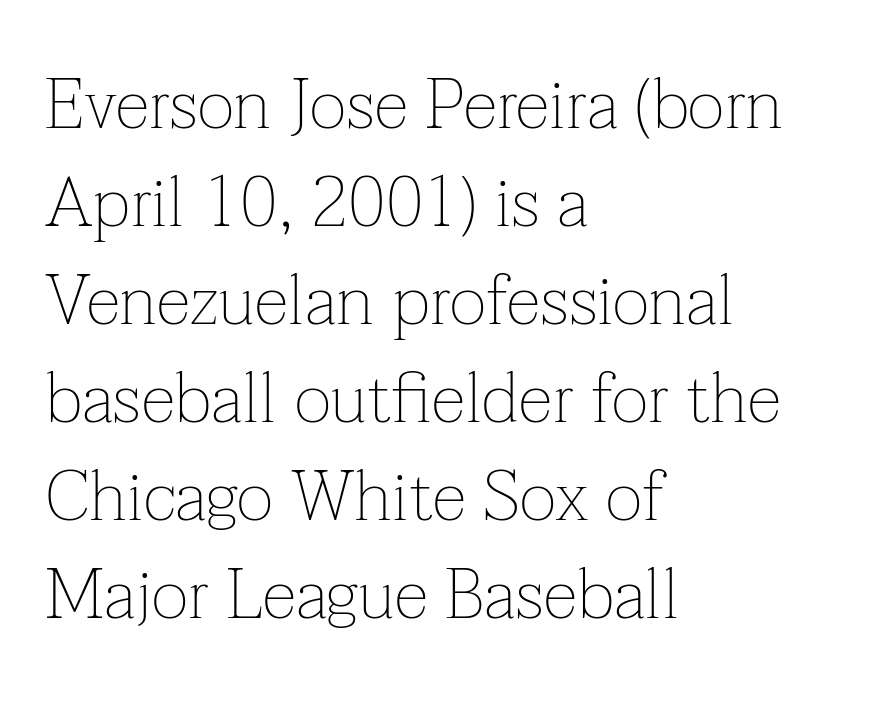
{"serif": "yes", "italic": "no", "bold": "no", "weight": "thin", "width": "normal", "stroke_contrast": "low", "x_height": "medium", "monospaced": "no", "underline": "no", "align": "left", "line_spacing": "normal", "line_spacing_ratio": 1.4, "letter_spacing": "normal", "letter_spacing_em": 0.0, "glyph_px": 70}
